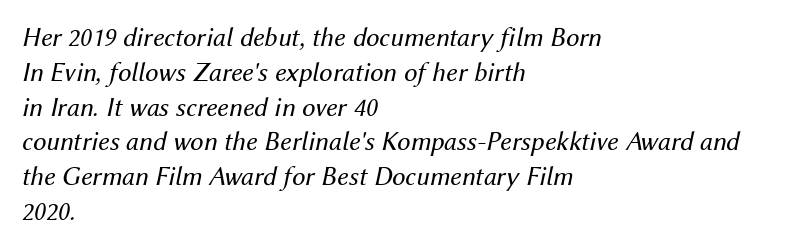
{"italic": "yes", "lean": "right", "slant_degrees": 12, "bold": "no", "underline": "no", "align": "left", "line_spacing": "normal", "line_spacing_ratio": 1.29, "letter_spacing": "normal", "letter_spacing_em": 0.0, "glyph_px": 27}
